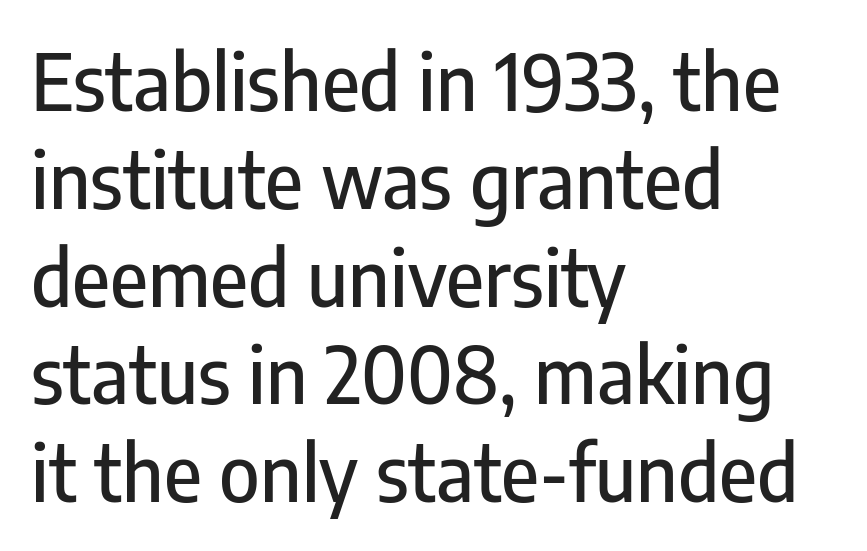
This is the regular roman posture of the typeface. Unlike a traditional serif, this face leaves its strokes unadorned. Default kerning and tracking; the words read as compact shapes. The space directly below the letters is spotless. Is this a fixed-width face? No — the glyphs have proportional, varying widths. The typesetter chose a ragged-right arrangement here.
